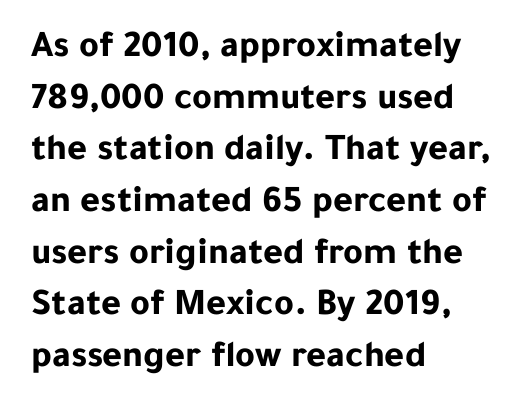
The image shows 38 px bold sans-serif type, upright; set left-aligned, normal line spacing (1.36x), normal letter spacing, not underlined; low stroke contrast and a medium x-height.
